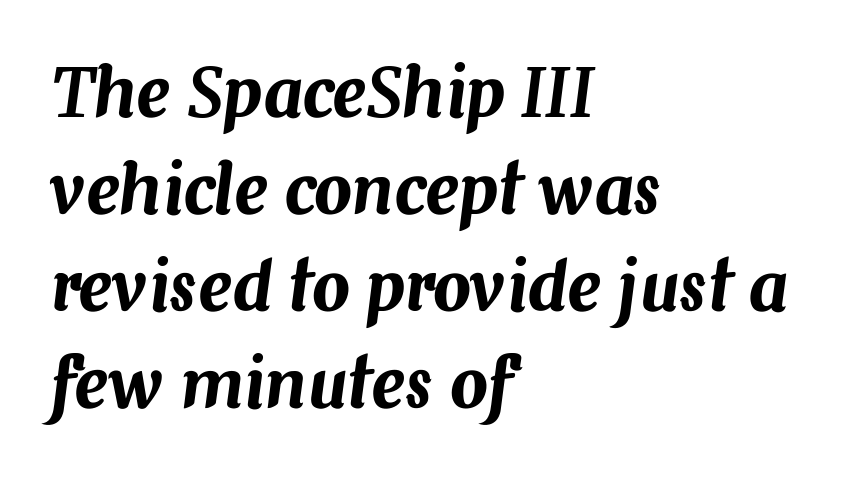
Q: Is the text italic (slanted)? A: Yes, it leans right by about 7 degrees.
Q: Is the text underlined? A: No.
Q: How is the paragraph aligned? A: Left-aligned.
Q: Is the spacing between letters normal or unusually wide? A: Normal.
Q: Is the spacing between lines tight, normal or loose? A: Normal.
Q: Width (condensed, normal, or wide)? A: Normal.
Q: Stroke contrast? A: Medium.
Q: x-height? A: Medium.
Q: Monospaced? A: No.
